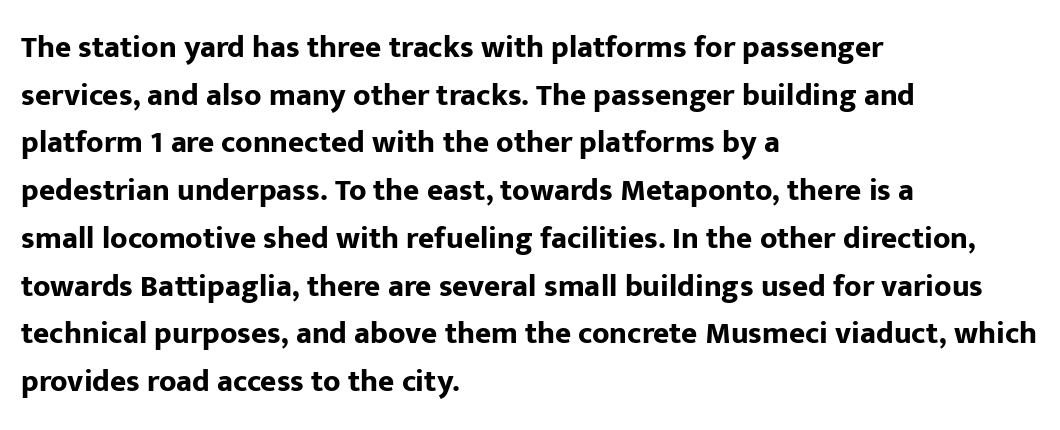
{"serif": "no", "italic": "no", "bold": "yes", "weight": "bold", "width": "normal", "stroke_contrast": "low", "x_height": "medium", "monospaced": "no", "underline": "no", "align": "left", "line_spacing": "normal", "line_spacing_ratio": 1.54, "letter_spacing": "normal", "letter_spacing_em": 0.0, "glyph_px": 31}
